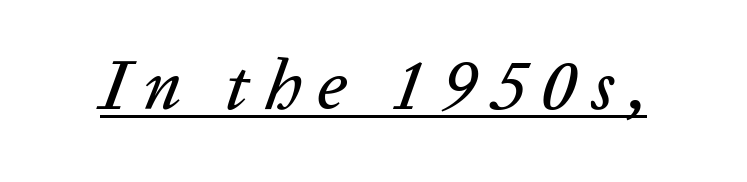
Q: Is the text italic (slanted)? A: Yes, it leans right by about 20 degrees.
Q: Is the text underlined? A: Yes.
Q: Is the spacing between letters normal or unusually wide? A: Unusually wide.
Q: Width (condensed, normal, or wide)? A: Normal.
Q: Stroke contrast? A: Low.
Q: x-height? A: Medium.
Q: Monospaced? A: No.
